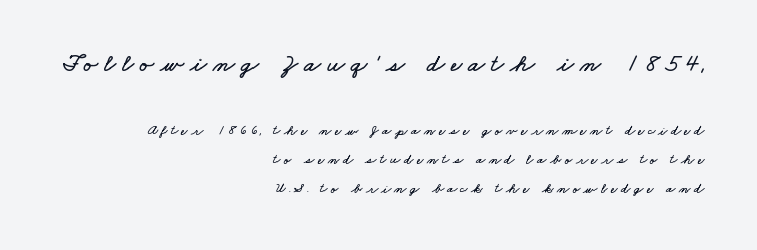
The image shows 25 px text type; set right-aligned, loose line spacing (2.05x), unusually wide letter spacing (+0.24 em), not underlined; the first (top) block is 1.79x larger.
